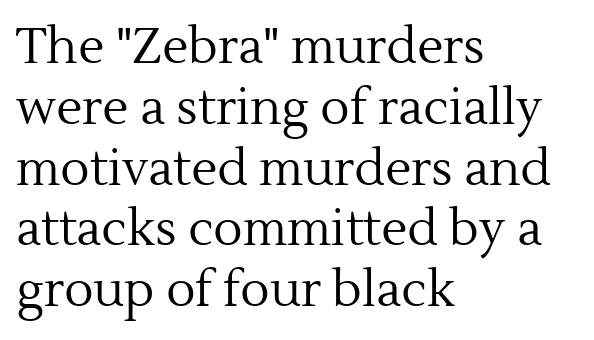
{"serif": "yes", "italic": "no", "bold": "no", "weight": "regular", "width": "normal", "x_height": "medium", "monospaced": "no", "underline": "no", "align": "left", "line_spacing_ratio": 1.24, "letter_spacing": "normal", "letter_spacing_em": 0.0, "glyph_px": 49}
